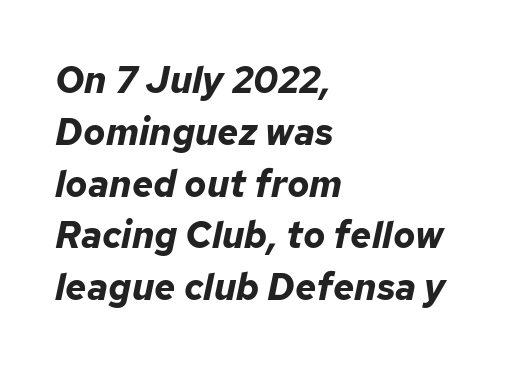
{"italic": "yes", "lean": "right", "slant_degrees": 12, "bold": "yes", "weight": "bold", "width": "normal", "stroke_contrast": "low", "x_height": "medium", "monospaced": "no", "underline": "no", "align": "left", "line_spacing": "normal", "line_spacing_ratio": 1.4, "letter_spacing": "normal", "letter_spacing_em": 0.0, "glyph_px": 37}
